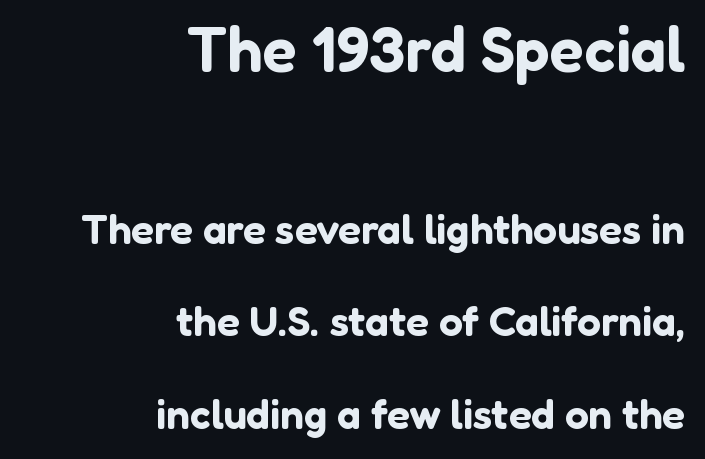
{"serif": "no", "italic": "no", "width": "normal", "stroke_contrast": "low", "x_height": "medium", "monospaced": "no", "underline": "no", "align": "right", "line_spacing": "loose", "line_spacing_ratio": 2.21, "letter_spacing": "normal", "letter_spacing_em": 0.0, "larger_block": "first", "size_ratio": 1.5, "glyph_px": 63}
